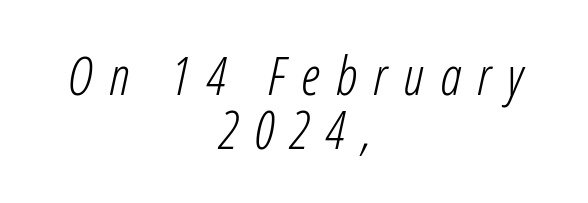
The image shows 53 px light, condensed type, italic (leaning right); set centered, tight line spacing (1.01x), unusually wide letter spacing (+0.31 em), not underlined; low stroke contrast and a medium x-height.
